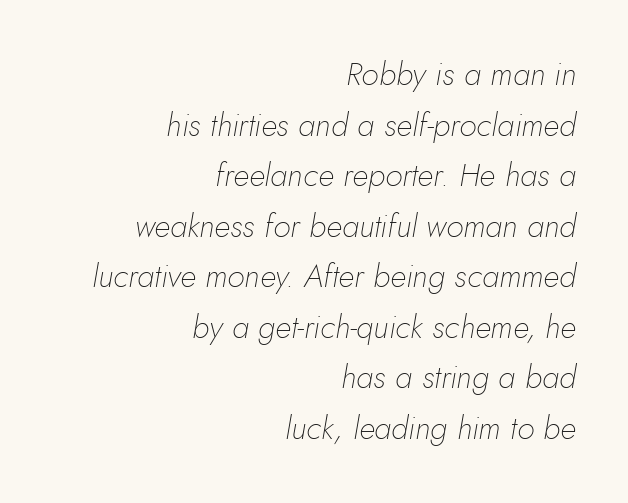
The image shows 32 px thin type, italic (leaning right); set right-aligned, normal line spacing (1.58x), normal letter spacing, not underlined; low stroke contrast and a small x-height.
